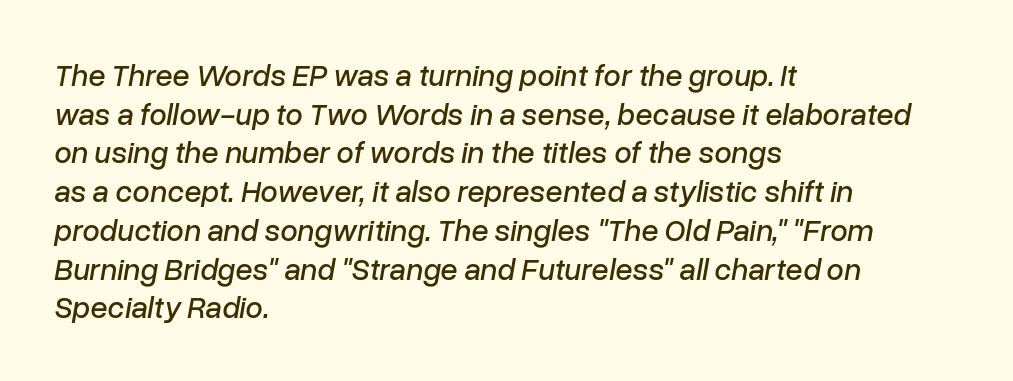
The image shows 31 px text type, italic (leaning right); set left-aligned, normal line spacing (1.25x), normal letter spacing, not underlined; low stroke contrast and a medium x-height.
